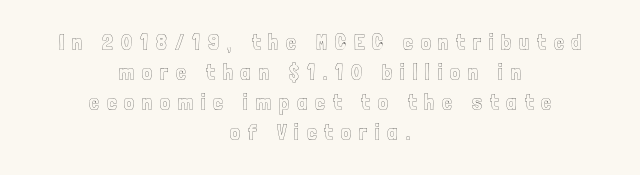
Caption: multi-line text, centered on the measure. Beneath every word, the page is bare. Whoever set this chose a conventional vertical rhythm. No italicization has been applied; the sample stays upright. Words appear elongated and porous because spacing is wide.
